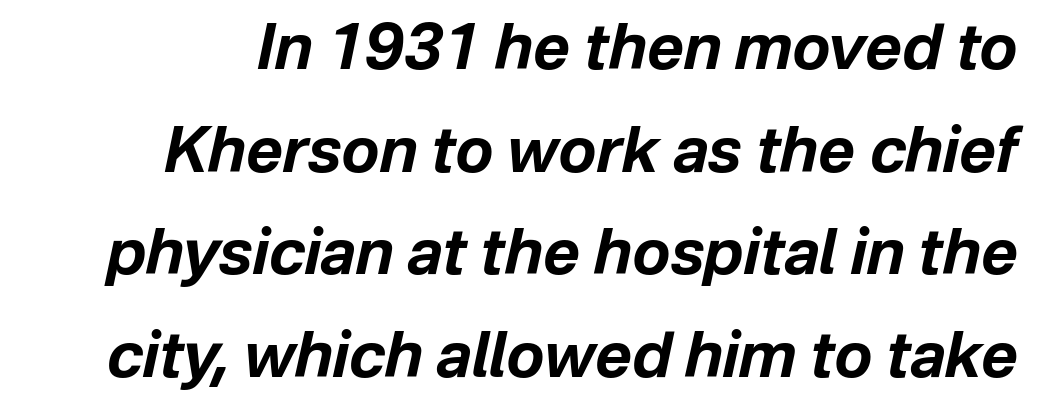
Underline: absent. Observe the ordinary spacing: letters are neighbours, not strangers. Slant detected: the letters are inclined. Each letter keeps its own natural width here, so spacing adapts to shape.
